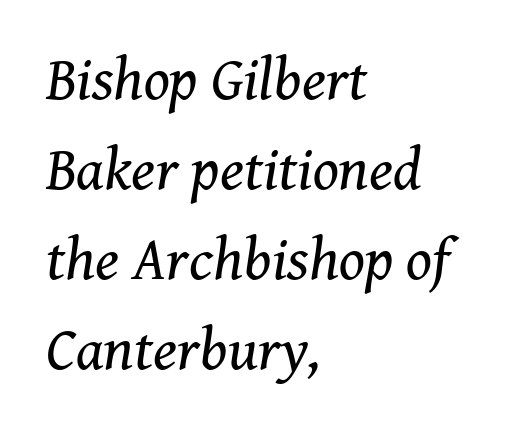
The image shows 60 px regular-weight serif type, italic (leaning right); set left-aligned, normal line spacing (1.5x), normal letter spacing, not underlined; medium stroke contrast and a medium x-height.
